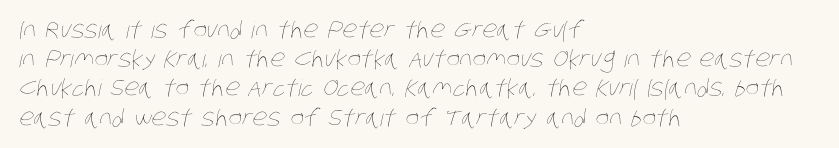
The image shows 23 px text type; set left-aligned, normal line spacing (1.27x), normal letter spacing, not underlined.
